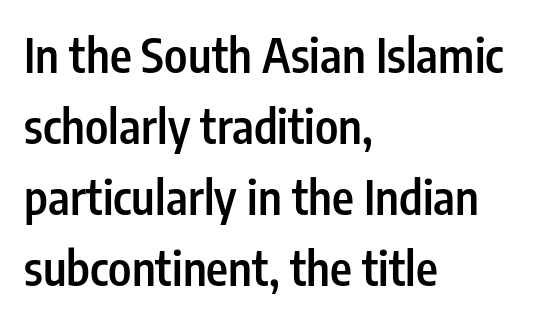
Q: Is the text bold? A: Semi-bold.
Q: Is the text italic (slanted)? A: No, it is upright.
Q: Is the typeface a serif or a sans-serif typeface? A: Sans-serif.
Q: Is the text underlined? A: No.
Q: How is the paragraph aligned? A: Left-aligned.
Q: Is the spacing between letters normal or unusually wide? A: Normal.
Q: Is the spacing between lines tight, normal or loose? A: Normal.
Q: Width (condensed, normal, or wide)? A: Condensed.
Q: Stroke contrast? A: Low.
Q: x-height? A: Medium.
Q: Monospaced? A: No.
